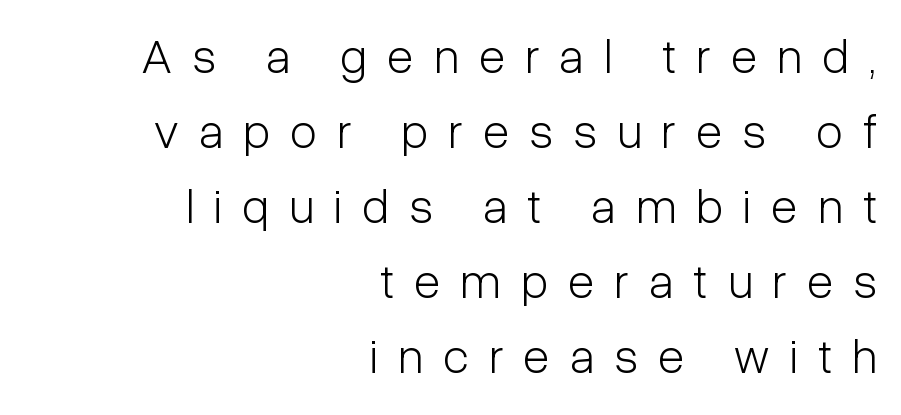
The image shows 49 px light, condensed sans-serif type, upright; set right-aligned, normal line spacing (1.53x), unusually wide letter spacing (+0.41 em), not underlined; low stroke contrast and a medium x-height.
